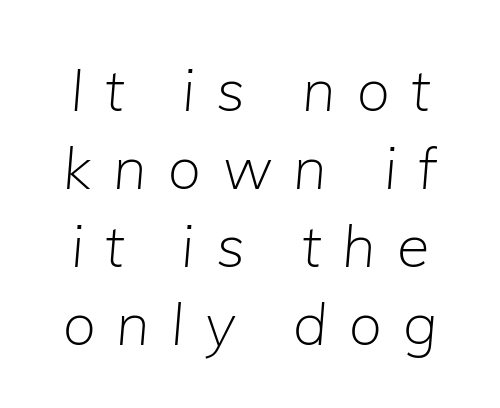
Check under the words: just untouched page. Proportional: the letters do not fall into vertical columns. The designer left line spacing at the default. Summary of weight: not heavy and not bold. Words appear elongated and porous because spacing is wide. When letters slant like this, we call the style italic.
